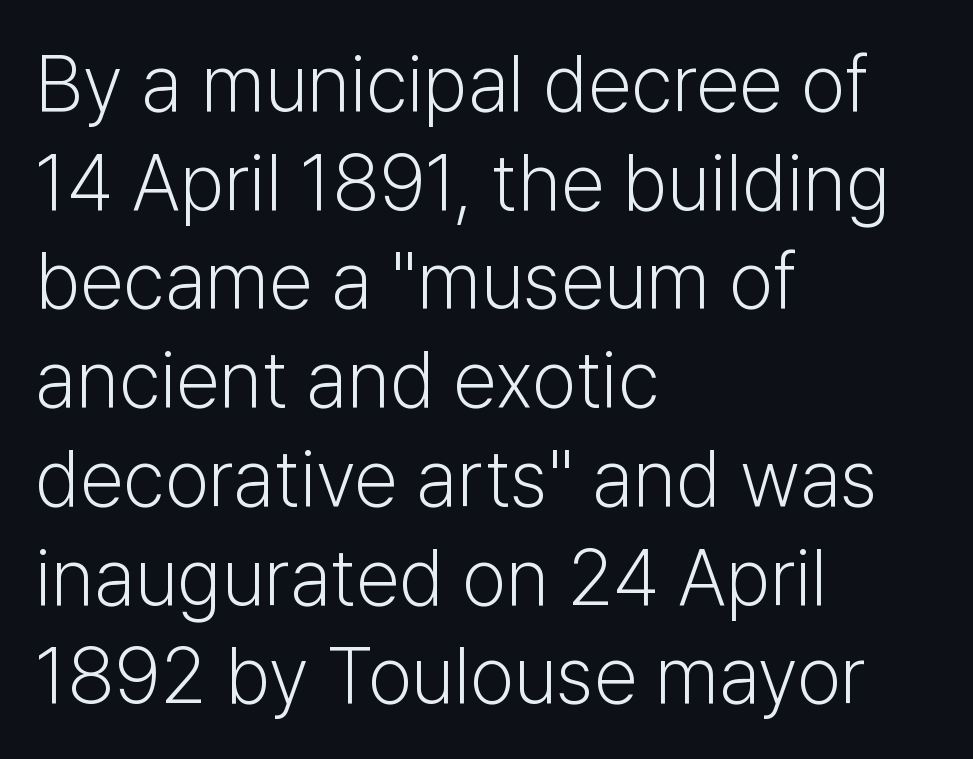
Do the characters align in a grid? No, the font is proportional. The rendering anchors every line to the left-hand side. Is the stroke heavy? The answer is a plain regular-or-lighter. This sample uses a sans-serif face. A bare baseline throughout the passage. Do the letters lean? They stand straight.
